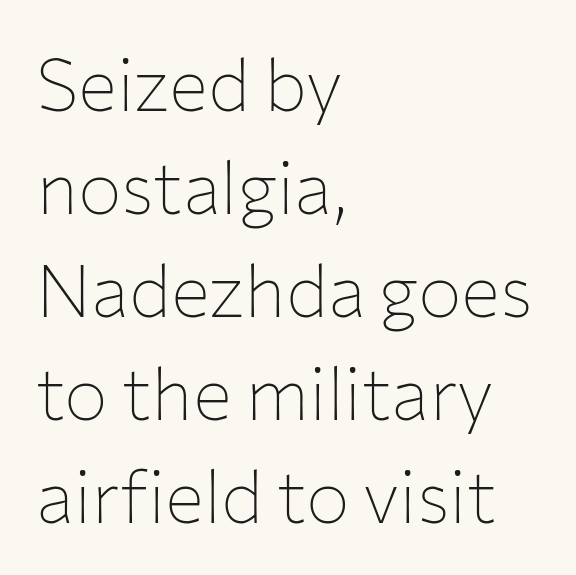
Q: Is the text bold? A: No.
Q: Is the text italic (slanted)? A: No, it is upright.
Q: Is the typeface a serif or a sans-serif typeface? A: Sans-serif.
Q: Is the text underlined? A: No.
Q: How is the paragraph aligned? A: Left-aligned.
Q: Is the spacing between letters normal or unusually wide? A: Normal.
Q: Is the spacing between lines tight, normal or loose? A: Normal.
Q: Width (condensed, normal, or wide)? A: Normal.
Q: Stroke contrast? A: Low.
Q: x-height? A: Medium.
Q: Monospaced? A: No.
